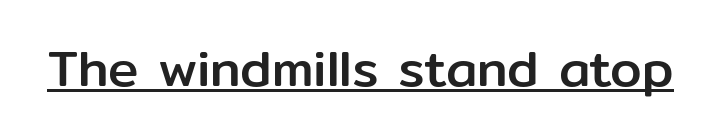
Q: Is the text italic (slanted)? A: No, it is upright.
Q: Is the typeface a serif or a sans-serif typeface? A: Sans-serif.
Q: Is the text underlined? A: Yes.
Q: Is the spacing between letters normal or unusually wide? A: Normal.
Q: Width (condensed, normal, or wide)? A: Normal.
Q: Stroke contrast? A: Low.
Q: x-height? A: Medium.
Q: Monospaced? A: No.
